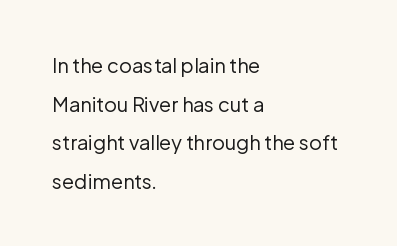
{"italic": "no", "bold": "no", "underline": "no", "align": "left", "line_spacing": "loose", "line_spacing_ratio": 1.93, "letter_spacing": "normal", "letter_spacing_em": 0.0, "glyph_px": 20}
